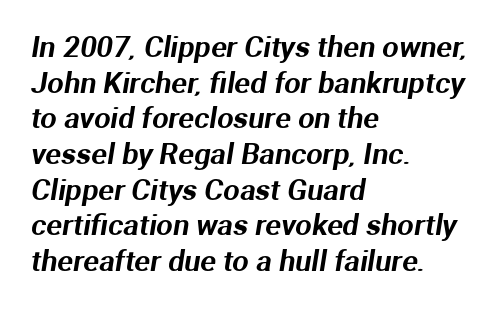
In CSS terms this would be text-align: left. Tracking value appears to be zero — textbook default spacing. The face used here is proportionally spaced, like ordinary book or web type. Grotesque or geometric, the face here clearly has no serifs. Type without underlining.
